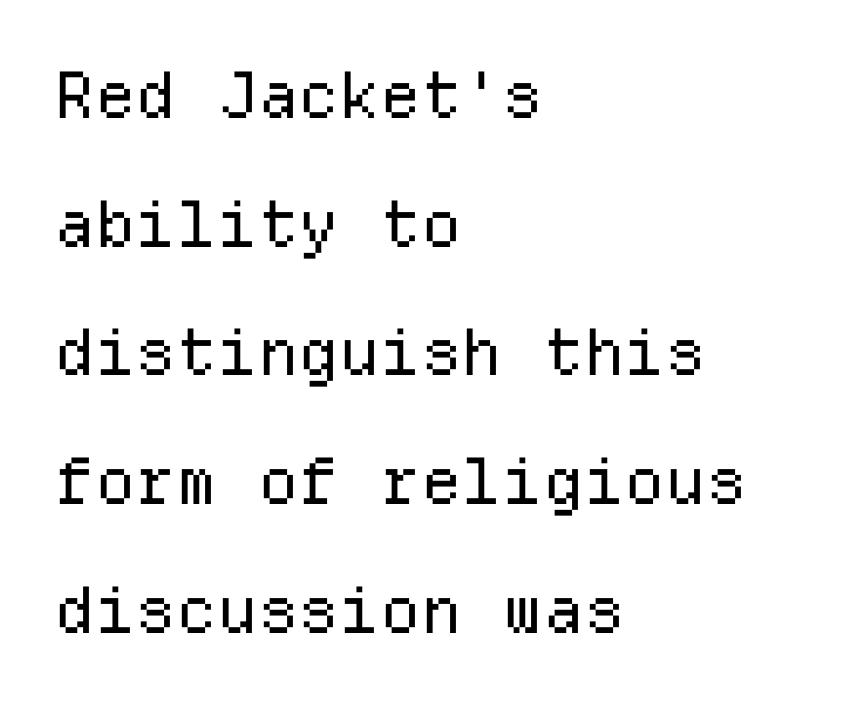
The rag falls on the right side of this text block. Compared with typical body copy, the letter spacing here is the same. Horizontal bands of white between lines are thick stripes. It's the straight-up-and-down kind of type. Classification — sans serif. Letters rest on an invisible, unmarked baseline.
